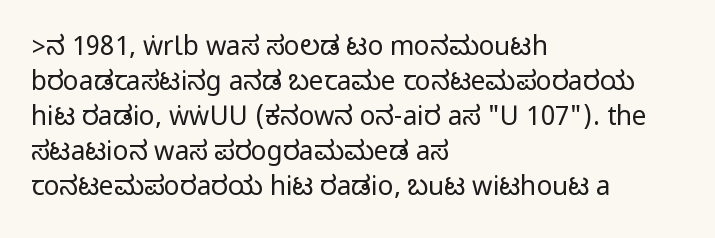
Q: Is the text italic (slanted)? A: No, it is upright.
Q: Is the text underlined? A: No.
Q: How is the paragraph aligned? A: Left-aligned.
Q: Is the spacing between letters normal or unusually wide? A: Normal.
Q: Is the spacing between lines tight, normal or loose? A: Normal.
